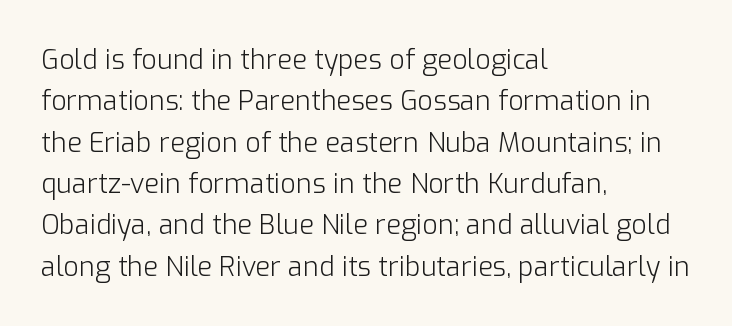
The image shows 27 px text type, upright; set left-aligned, normal line spacing (1.53x), normal letter spacing, not underlined.
